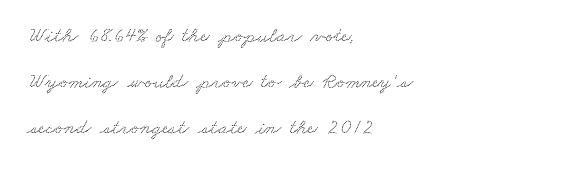
Q: Is the text underlined? A: No.
Q: How is the paragraph aligned? A: Left-aligned.
Q: Is the spacing between letters normal or unusually wide? A: Normal.
Q: Is the spacing between lines tight, normal or loose? A: Loose.
